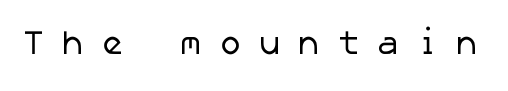
Q: Is the text bold? A: No.
Q: Is the typeface a serif or a sans-serif typeface? A: Sans-serif.
Q: Is the text underlined? A: No.
Q: Is the spacing between letters normal or unusually wide? A: Unusually wide.
Q: Width (condensed, normal, or wide)? A: Normal.
Q: Stroke contrast? A: Low.
Q: x-height? A: Medium.
